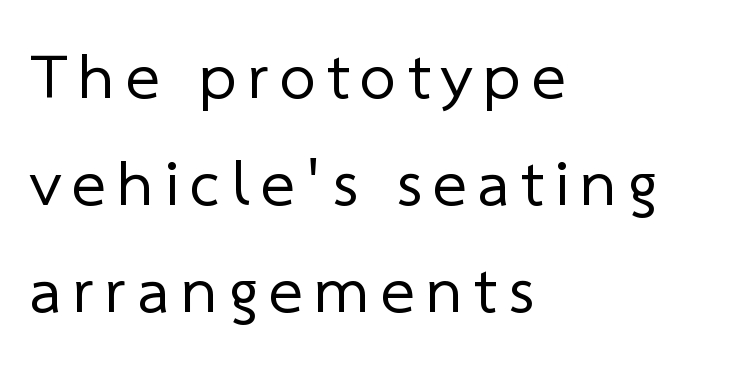
Q: Is the text bold? A: No.
Q: Is the typeface a serif or a sans-serif typeface? A: Sans-serif.
Q: Is the text underlined? A: No.
Q: How is the paragraph aligned? A: Left-aligned.
Q: Is the spacing between lines tight, normal or loose? A: Normal.
Q: Width (condensed, normal, or wide)? A: Normal.
Q: Stroke contrast? A: Low.
Q: x-height? A: Medium.
Q: Monospaced? A: No.
